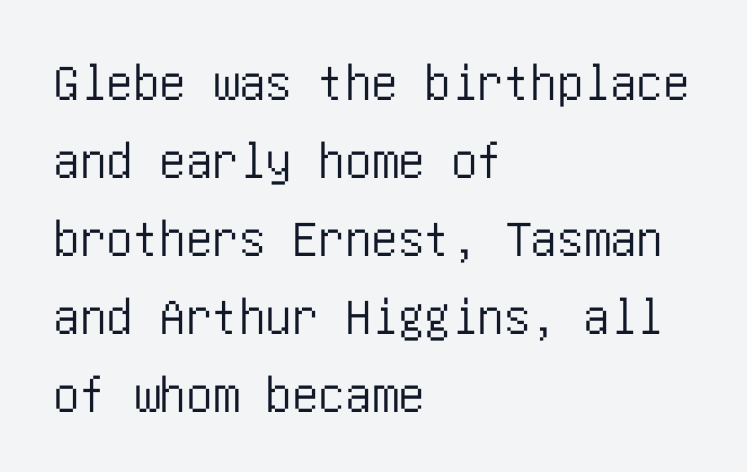
Q: Is the text italic (slanted)? A: No, it is upright.
Q: Is the typeface a serif or a sans-serif typeface? A: Sans-serif.
Q: Is the text underlined? A: No.
Q: How is the paragraph aligned? A: Left-aligned.
Q: Is the spacing between letters normal or unusually wide? A: Normal.
Q: Is the spacing between lines tight, normal or loose? A: Normal.
Q: Width (condensed, normal, or wide)? A: Condensed.
Q: Stroke contrast? A: Low.
Q: x-height? A: Large.
